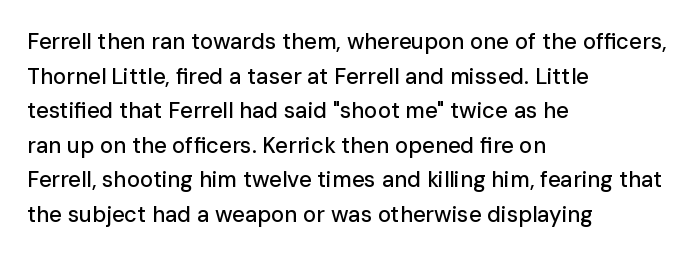
The setting favours the left margin, as ordinary paragraphs usually do. The letters stand straight up with perfectly vertical stems. Baseline-to-baseline distance is the conventional proportion of letter height. Beneath every word, the page is bare. Is the letter spacing exaggerated? No — it looks like the ordinary default.
